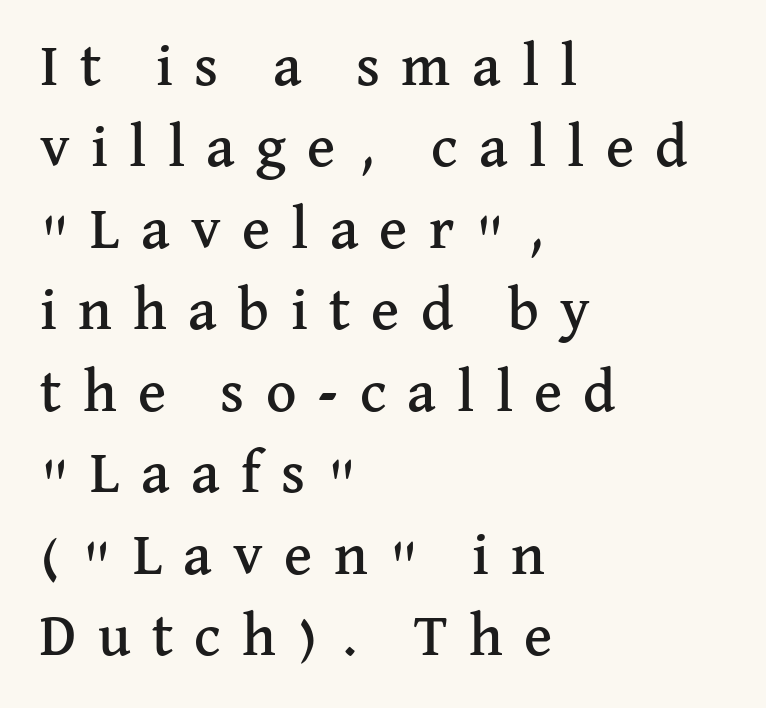
{"serif": "yes", "italic": "no", "width": "normal", "stroke_contrast": "medium", "x_height": "medium", "monospaced": "no", "underline": "no", "align": "left", "line_spacing": "normal", "line_spacing_ratio": 1.38, "letter_spacing": "wide", "letter_spacing_em": 0.36, "glyph_px": 59}
